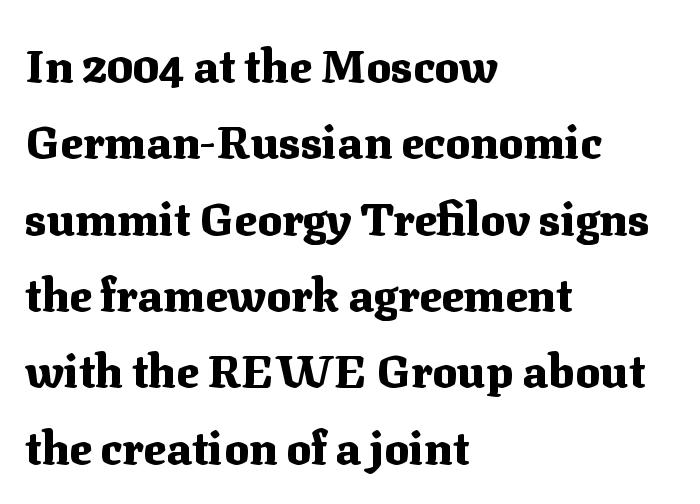
{"serif": "yes", "italic": "no", "bold": "yes", "weight": "heavy", "width": "normal", "stroke_contrast": "medium", "x_height": "medium", "monospaced": "no", "underline": "no", "align": "left", "line_spacing": "normal", "line_spacing_ratio": 1.66, "letter_spacing": "normal", "letter_spacing_em": 0.0, "glyph_px": 46}
